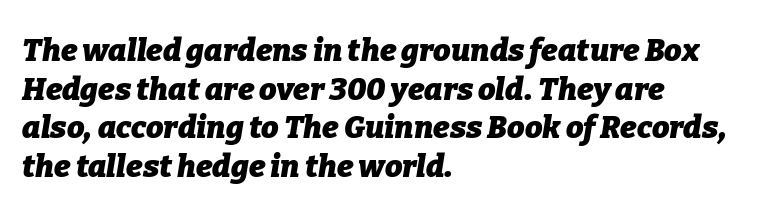
{"italic": "yes", "lean": "right", "slant_degrees": 9, "bold": "yes", "weight": "heavy", "width": "normal", "stroke_contrast": "low", "x_height": "medium", "monospaced": "no", "underline": "no", "align": "left", "line_spacing": "normal", "line_spacing_ratio": 1.25, "letter_spacing": "normal", "letter_spacing_em": 0.0, "glyph_px": 31}
